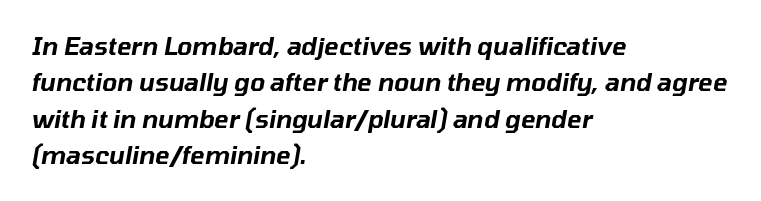
The image shows 24 px text type, italic (leaning right); set left-aligned, normal line spacing (1.52x), normal letter spacing, not underlined.
